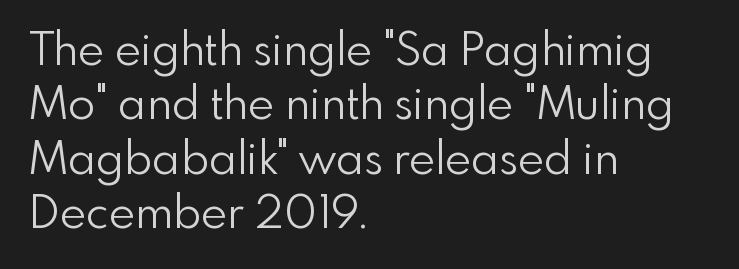
You could not count columns in this text — the font is proportionally spaced. Stems and bowls with no extra thickness — not bold. The letters stand straight up with perfectly vertical stems. Regarding serifs, this sample does without them. This rendering leaves character spacing at its baseline value.
